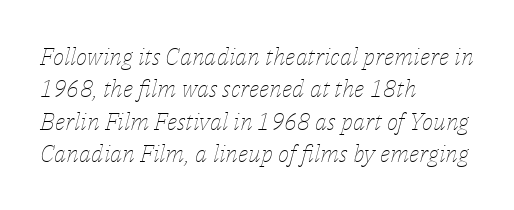
The image shows 24 px text type, italic (leaning right); set left-aligned, normal line spacing (1.35x), normal letter spacing, not underlined.
